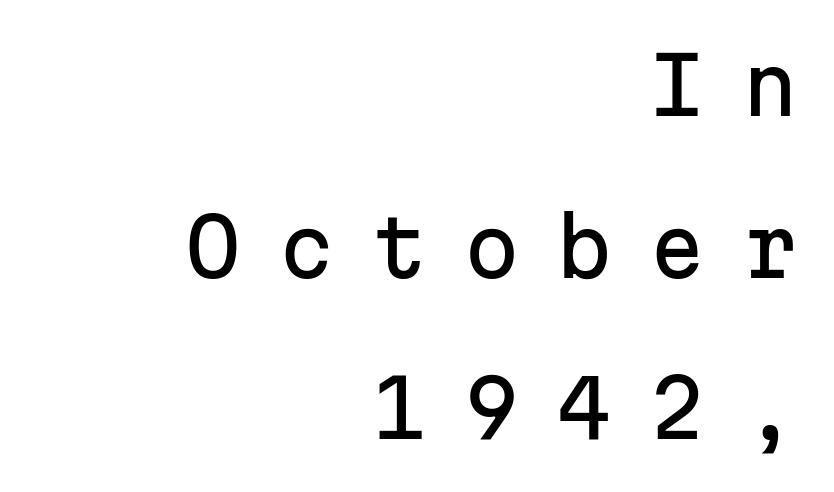
Q: Is the text italic (slanted)? A: No, it is upright.
Q: Is the typeface a serif or a sans-serif typeface? A: Sans-serif.
Q: Is the text underlined? A: No.
Q: How is the paragraph aligned? A: Right-aligned.
Q: Is the spacing between letters normal or unusually wide? A: Unusually wide.
Q: Is the spacing between lines tight, normal or loose? A: Loose.
Q: Width (condensed, normal, or wide)? A: Normal.
Q: Stroke contrast? A: Low.
Q: x-height? A: Medium.
Q: Monospaced? A: Yes.
